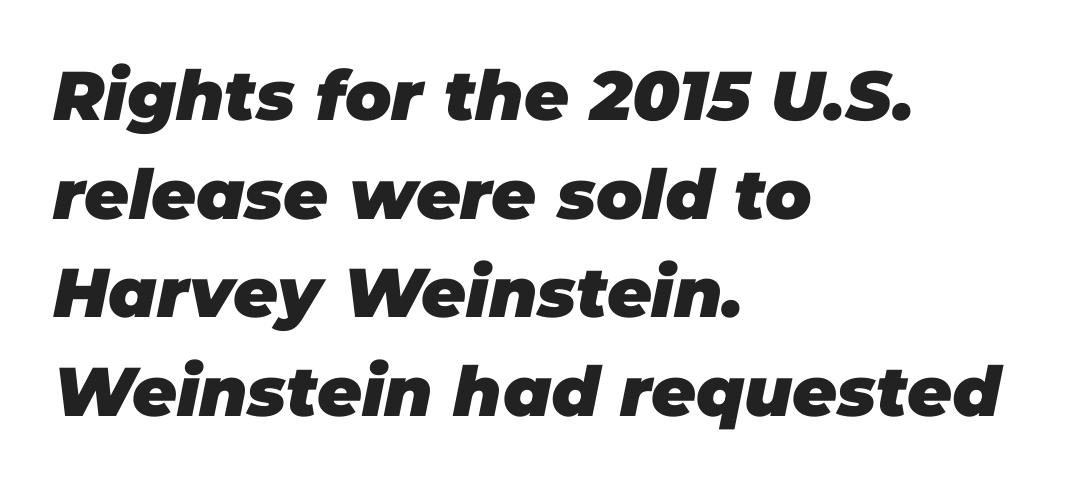
Q: Is the text bold? A: Yes.
Q: Is the text italic (slanted)? A: Yes, it leans right by about 11 degrees.
Q: Is the text underlined? A: No.
Q: How is the paragraph aligned? A: Left-aligned.
Q: Is the spacing between letters normal or unusually wide? A: Normal.
Q: Is the spacing between lines tight, normal or loose? A: Normal.
Q: Width (condensed, normal, or wide)? A: Normal.
Q: Stroke contrast? A: Low.
Q: x-height? A: Large.
Q: Monospaced? A: No.
